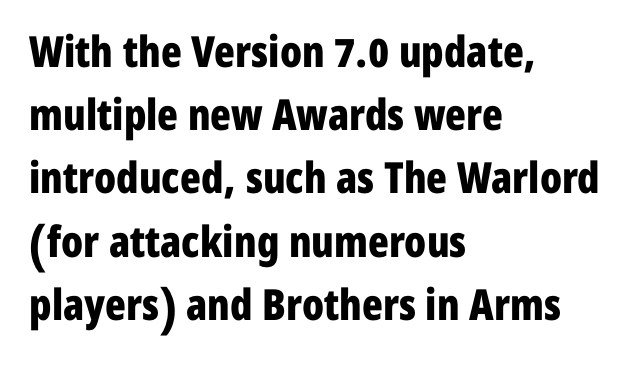
{"serif": "no", "italic": "no", "bold": "yes", "weight": "bold", "width": "condensed", "stroke_contrast": "low", "x_height": "medium", "monospaced": "no", "underline": "no", "align": "left", "line_spacing": "normal", "line_spacing_ratio": 1.47, "letter_spacing": "normal", "letter_spacing_em": 0.0, "glyph_px": 43}
